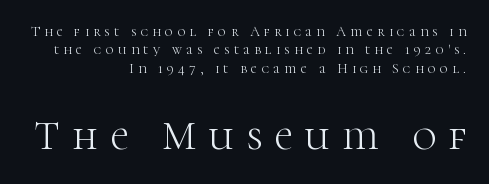
The weight tops out at a normal text grade. Italic? Not at all — the glyphs are vertical. The emphasis by scale lands on block number two, below. Note the varied advance widths — an 'i' is clearly narrower than an 'm'. Letter spacing: wide. Successive baselines arrive at the customary interval.
